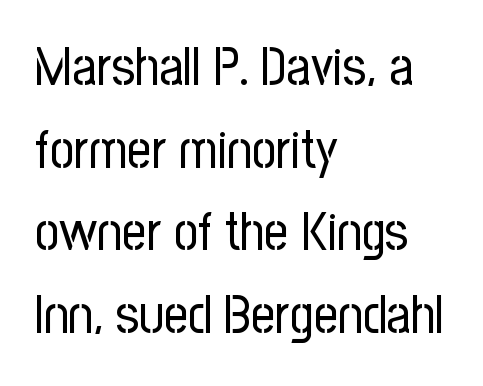
{"serif": "no", "italic": "no", "bold": "no", "weight": "regular", "width": "condensed", "stroke_contrast": "low", "x_height": "medium", "monospaced": "no", "underline": "no", "align": "left", "line_spacing": "normal", "line_spacing_ratio": 1.56, "letter_spacing": "normal", "letter_spacing_em": 0.0, "glyph_px": 53}
